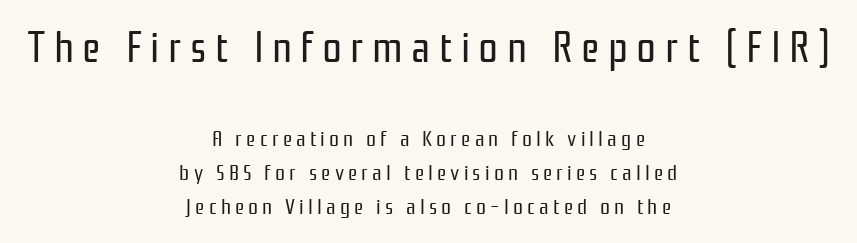
The image shows 44 px regular-weight, condensed sans-serif type, upright; set centered, normal line spacing (1.56x), not underlined; the first (top) block is 2.0x larger; low stroke contrast and a medium x-height.
